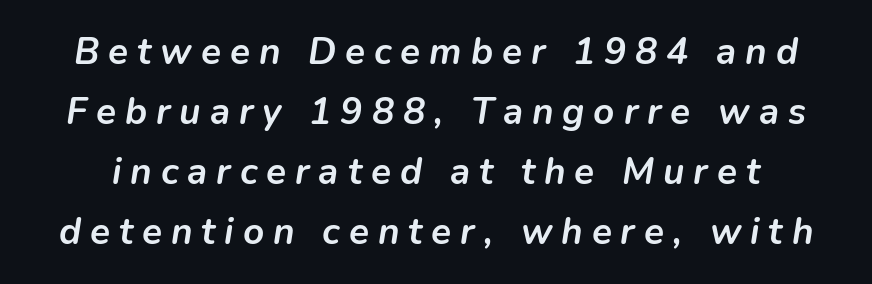
Q: Is the text bold? A: Yes.
Q: Is the text italic (slanted)? A: Yes, it leans right by about 9 degrees.
Q: Is the text underlined? A: No.
Q: Is the spacing between letters normal or unusually wide? A: Unusually wide.
Q: Is the spacing between lines tight, normal or loose? A: Normal.
Q: Width (condensed, normal, or wide)? A: Normal.
Q: Stroke contrast? A: Low.
Q: x-height? A: Medium.
Q: Monospaced? A: No.
